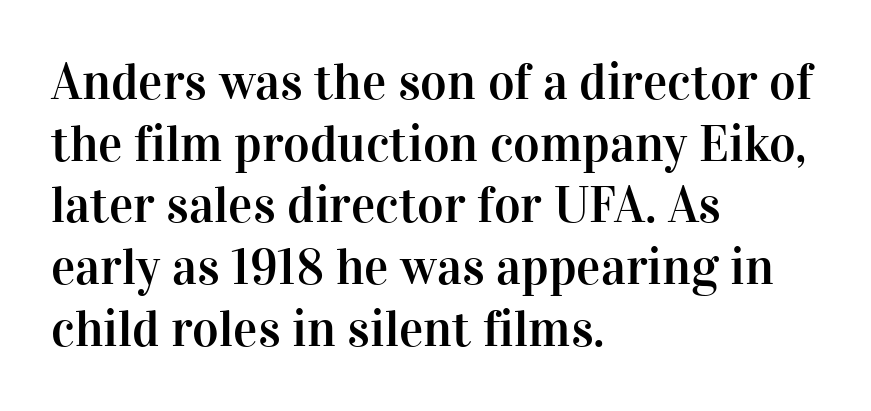
No word sits above an underline. No italicization has been applied; the sample stays upright. Inter-character spacing is left at the font's built-in metrics. You can tell from the footed stems that serif type was used. Varying glyph widths throughout — classic text-font behaviour. The rag falls on the right side of this text block.
